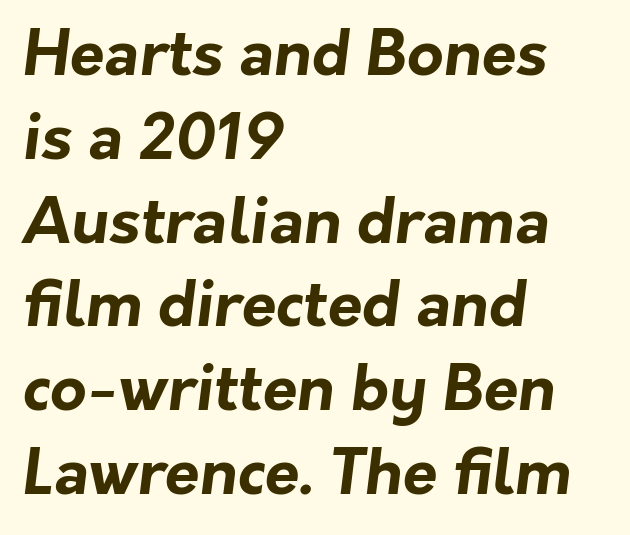
The passage shown stacks its lines at a standard gap. The face used here is a sans, in the tradition of grotesques and geometrics. There is no visible air inserted between adjacent glyphs. The text block is weighted toward the left margin, trailing off unevenly rightward. Note the varied advance widths — an 'i' is clearly narrower than an 'm'.
